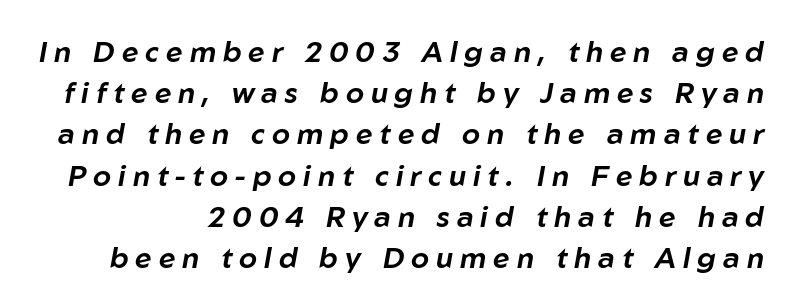
{"italic": "yes", "lean": "right", "slant_degrees": 10, "width": "normal", "stroke_contrast": "low", "x_height": "medium", "monospaced": "no", "underline": "no", "line_spacing": "normal", "line_spacing_ratio": 1.42, "letter_spacing": "wide", "letter_spacing_em": 0.24, "glyph_px": 29}
